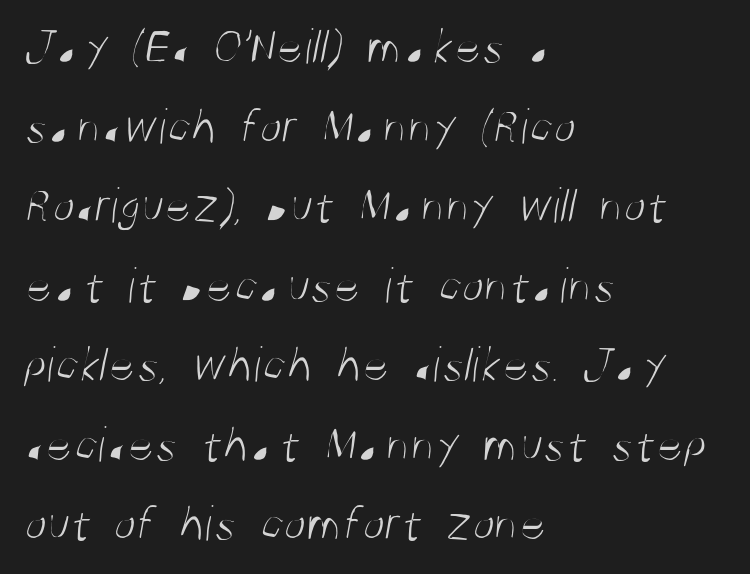
The image shows 51 px light, condensed sans-serif type; set left-aligned, normal line spacing (1.56x), normal letter spacing, not underlined; medium stroke contrast and a large x-height.
